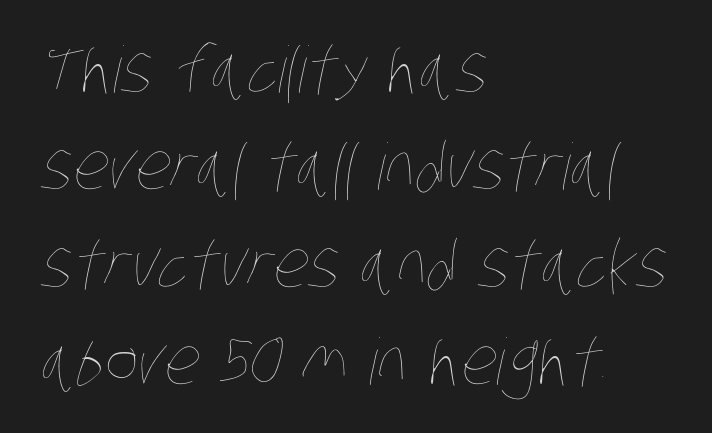
{"bold": "no", "weight": "thin", "width": "condensed", "stroke_contrast": "low", "x_height": "large", "monospaced": "no", "underline": "no", "align": "left", "line_spacing": "normal", "line_spacing_ratio": 1.52, "letter_spacing": "normal", "letter_spacing_em": 0.0, "glyph_px": 64}
